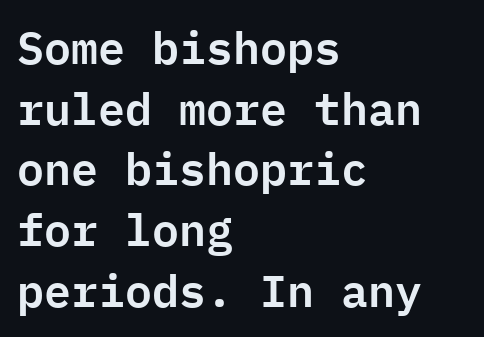
Q: Is the text italic (slanted)? A: No, it is upright.
Q: Is the typeface a serif or a sans-serif typeface? A: Sans-serif.
Q: Is the text underlined? A: No.
Q: How is the paragraph aligned? A: Left-aligned.
Q: Is the spacing between letters normal or unusually wide? A: Normal.
Q: Is the spacing between lines tight, normal or loose? A: Normal.
Q: Width (condensed, normal, or wide)? A: Normal.
Q: Stroke contrast? A: Low.
Q: x-height? A: Medium.
Q: Monospaced? A: Yes.
